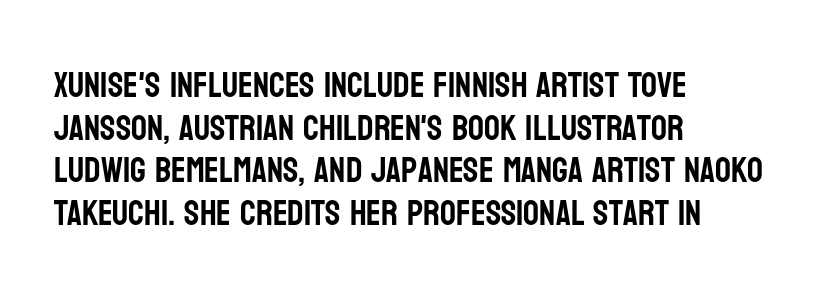
The image shows 35 px condensed sans-serif type, upright; set left-aligned, line spacing 1.22x, normal letter spacing, not underlined; low stroke contrast and a large x-height.
